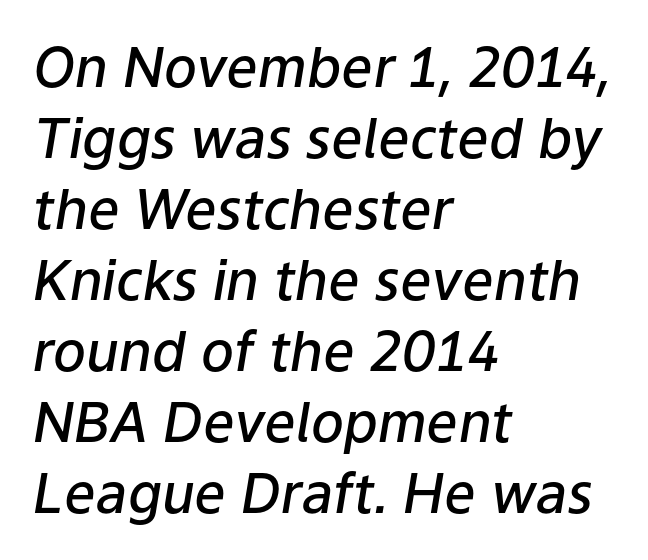
{"italic": "yes", "lean": "right", "slant_degrees": 9, "bold": "semi", "weight": "semibold", "width": "normal", "stroke_contrast": "low", "x_height": "medium", "monospaced": "no", "underline": "no", "align": "left", "line_spacing": "normal", "line_spacing_ratio": 1.29, "letter_spacing": "normal", "letter_spacing_em": 0.0, "glyph_px": 55}
